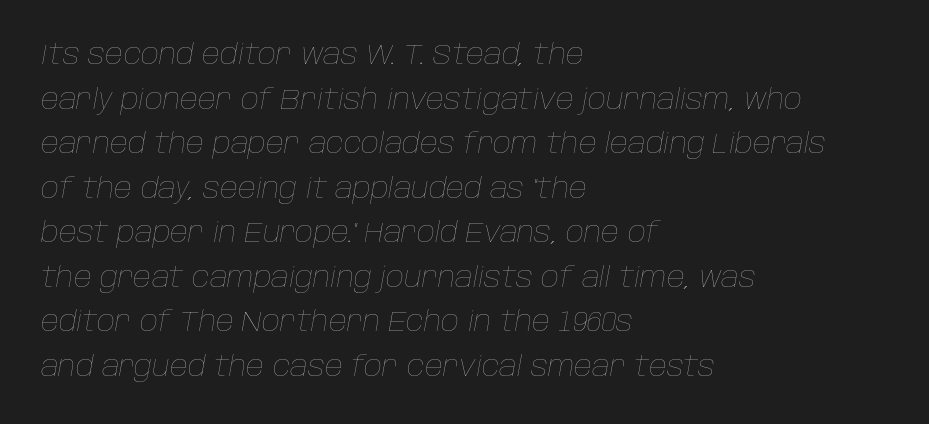
{"italic": "yes", "lean": "right", "slant_degrees": 10, "bold": "no", "weight": "thin", "width": "normal", "stroke_contrast": "low", "x_height": "large", "monospaced": "no", "underline": "no", "align": "left", "line_spacing": "normal", "line_spacing_ratio": 1.59, "letter_spacing": "normal", "letter_spacing_em": 0.0, "glyph_px": 28}
